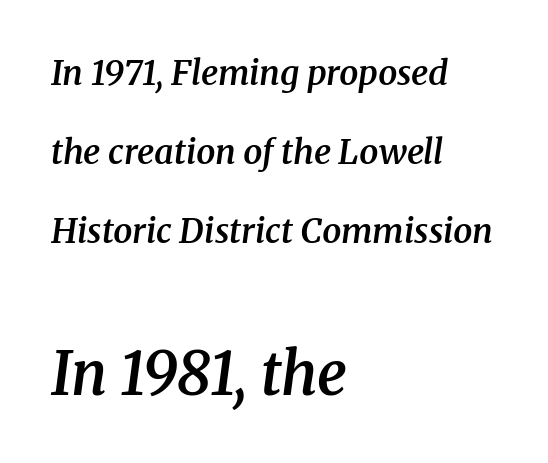
Q: Is the text bold? A: Semi-bold.
Q: Is the text italic (slanted)? A: Yes, it leans right by about 8 degrees.
Q: Is the typeface a serif or a sans-serif typeface? A: Serif.
Q: Is the text underlined? A: No.
Q: How is the paragraph aligned? A: Left-aligned.
Q: Is the spacing between letters normal or unusually wide? A: Normal.
Q: Is the spacing between lines tight, normal or loose? A: Loose.
Q: Which block of text is set in a larger size, the first (top) or the second (bottom)? A: The second (bottom) one.
Q: Width (condensed, normal, or wide)? A: Normal.
Q: Stroke contrast? A: Medium.
Q: x-height? A: Medium.
Q: Monospaced? A: No.
